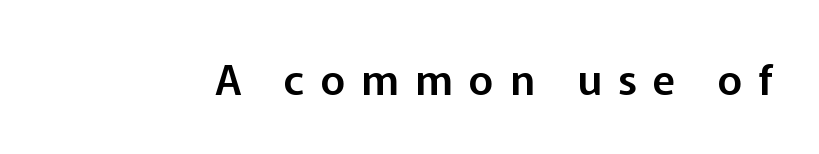
Do the characters align in a grid? No, the font is proportional. Ascenders rise straight up at ninety degrees. The gap between lines stays unmarked. The letters carry no serifs — their stems end cleanly without finishing strokes. The tracking reads as deliberately expanded to a designer's eye.
